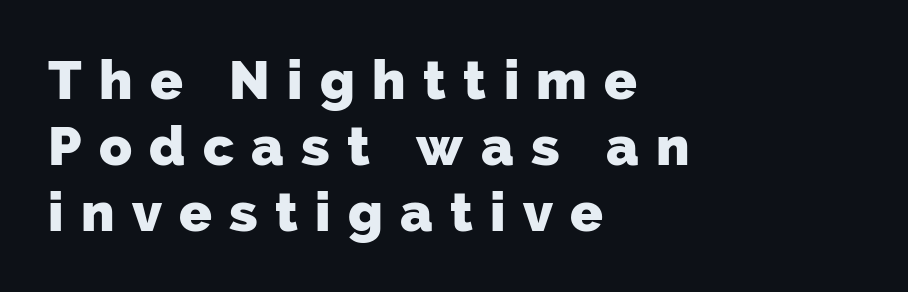
No feet cap the strokes, marking this as sans-serif type. Honestly, the letter spacing is so wide it's the main thing you notice. This rendering uses left alignment, leaving the right contour irregular. The zone under the glyphs is completely vacant.
